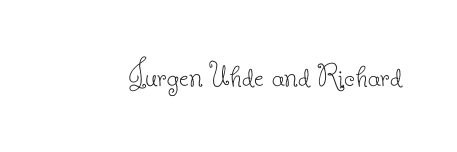
Q: Is the text bold? A: No.
Q: Is the text italic (slanted)? A: No, it is upright.
Q: Is the typeface a serif or a sans-serif typeface? A: Serif.
Q: Is the text underlined? A: No.
Q: Is the spacing between letters normal or unusually wide? A: Normal.
Q: Width (condensed, normal, or wide)? A: Normal.
Q: Stroke contrast? A: Low.
Q: x-height? A: Small.
Q: Monospaced? A: No.
